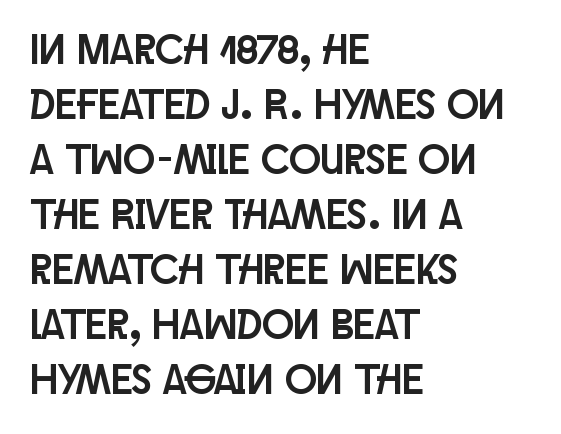
The image shows 42 px condensed sans-serif type, upright; set left-aligned, normal line spacing (1.31x), normal letter spacing, not underlined; low stroke contrast and a large x-height.
